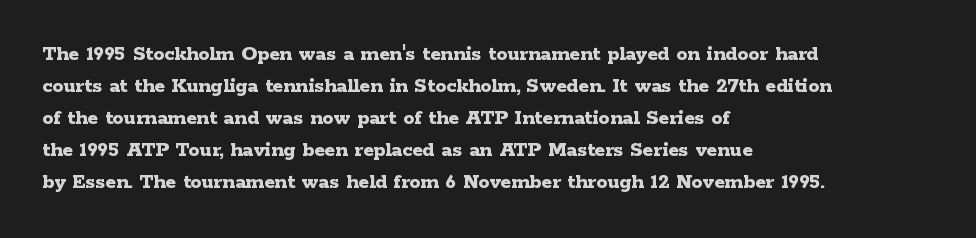
The image shows 22 px bold type, upright; set left-aligned, normal line spacing (1.45x), normal letter spacing, not underlined.
